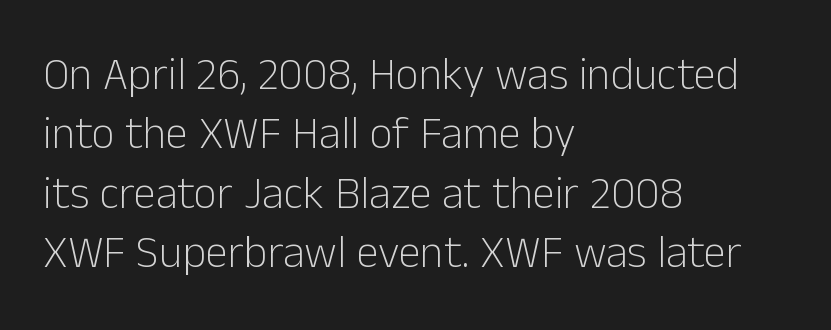
Q: Is the text bold? A: No.
Q: Is the text italic (slanted)? A: No, it is upright.
Q: Is the typeface a serif or a sans-serif typeface? A: Sans-serif.
Q: Is the text underlined? A: No.
Q: How is the paragraph aligned? A: Left-aligned.
Q: Is the spacing between letters normal or unusually wide? A: Normal.
Q: Is the spacing between lines tight, normal or loose? A: Normal.
Q: Width (condensed, normal, or wide)? A: Normal.
Q: Stroke contrast? A: Low.
Q: x-height? A: Medium.
Q: Monospaced? A: No.
